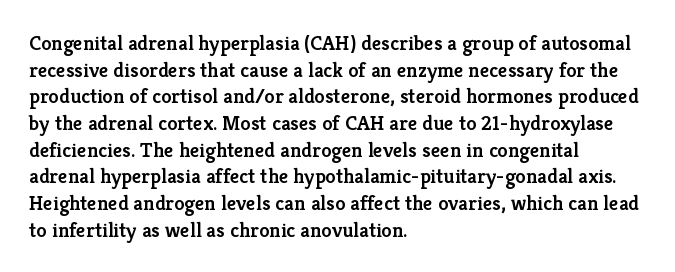
The image shows 21 px text type, upright; set left-aligned, normal line spacing (1.27x), normal letter spacing, not underlined.
